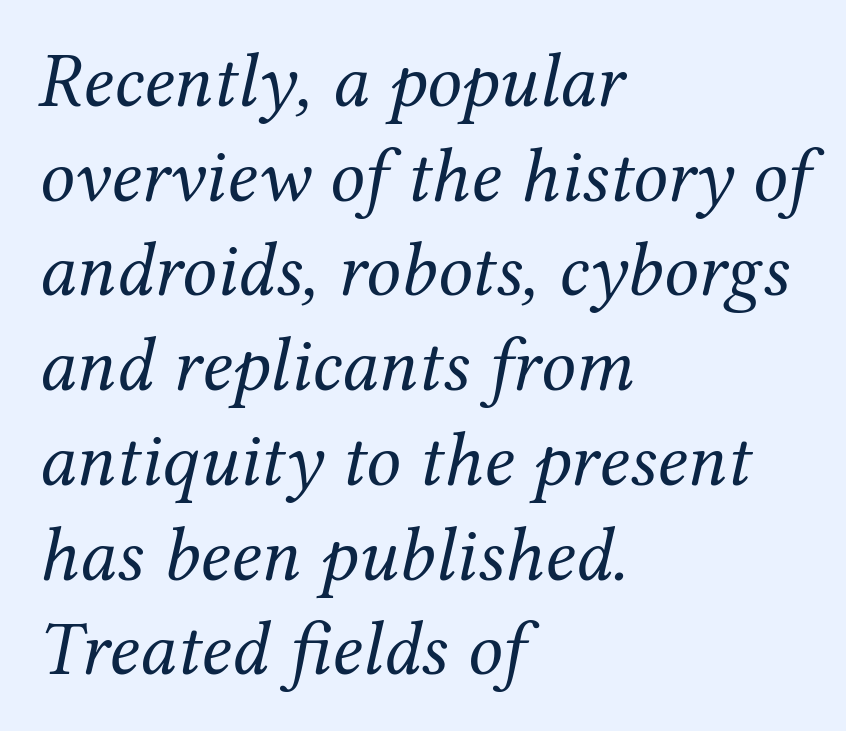
The image shows 77 px regular-weight serif type, italic (leaning right); set left-aligned, line spacing 1.23x, normal letter spacing, not underlined; medium stroke contrast and a medium x-height.
